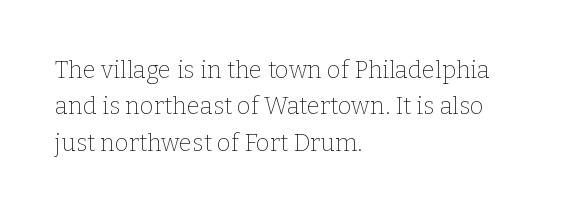
The image shows 24 px text type, upright; set left-aligned, normal line spacing (1.52x), normal letter spacing, not underlined.
